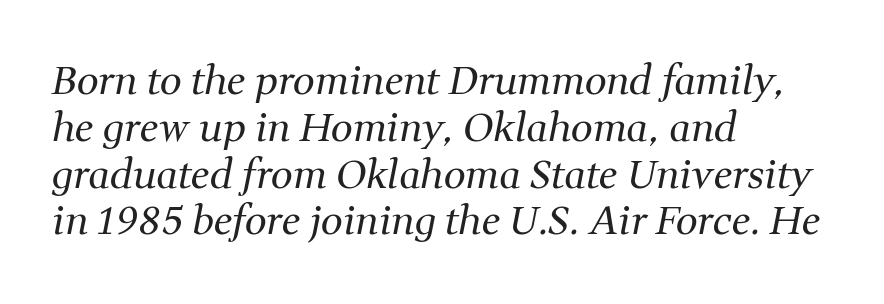
This reads as an unemphasized weight, regular at the heaviest. Lines of text with bare space underneath. The rendering keeps characters at their native spacing. The characters display serif detailing at their extremities. There's an unmistakable incline to the writing here.
